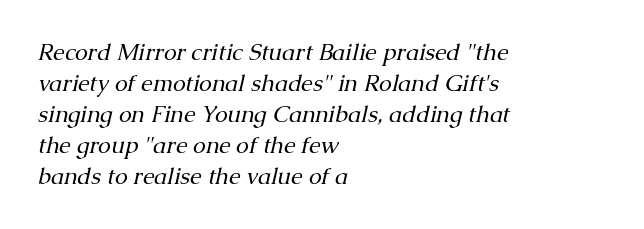
A normal amount of white space separates one row of letters from the next. Typeset ragged right — the left edge is the straight one. This is not heavy type; no bold has been used. The strip under each line holds only bare page. The passage shown has conventional tracking throughout. Posture: slanted.
